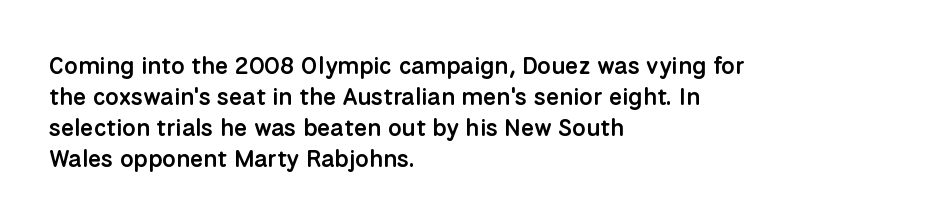
The image shows 24 px text type, upright; set left-aligned, normal line spacing (1.29x), normal letter spacing, not underlined.
